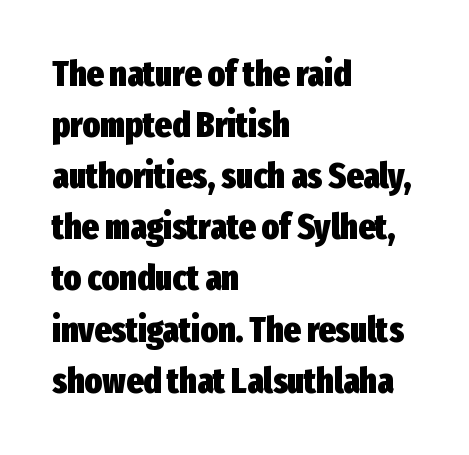
The image shows 36 px heavy, condensed sans-serif type, upright; set left-aligned, normal line spacing (1.42x), normal letter spacing, not underlined; low stroke contrast and a medium x-height.
